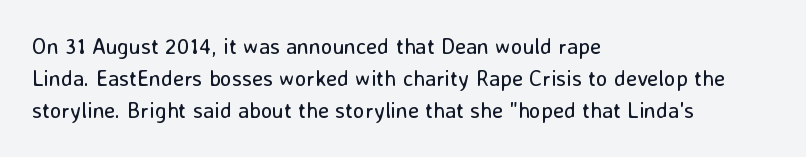
Weight: in the light-to-regular range. These lines keep a tight, regular rhythm from letter to letter. Any mark beneath the type? The region is blank. Left-aligned paragraph, ragged on the right. If you drew a line through each stem, it would be perfectly vertical. Honestly, the row spacing looks completely unremarkable.
